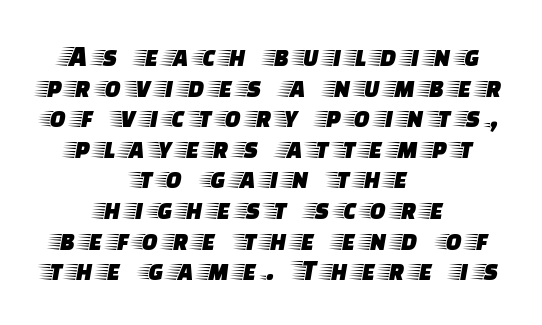
The image shows 30 px wide serif type; set centered, tight line spacing (1.02x), unusually wide letter spacing (+0.26 em), not underlined; low stroke contrast and a large x-height.
